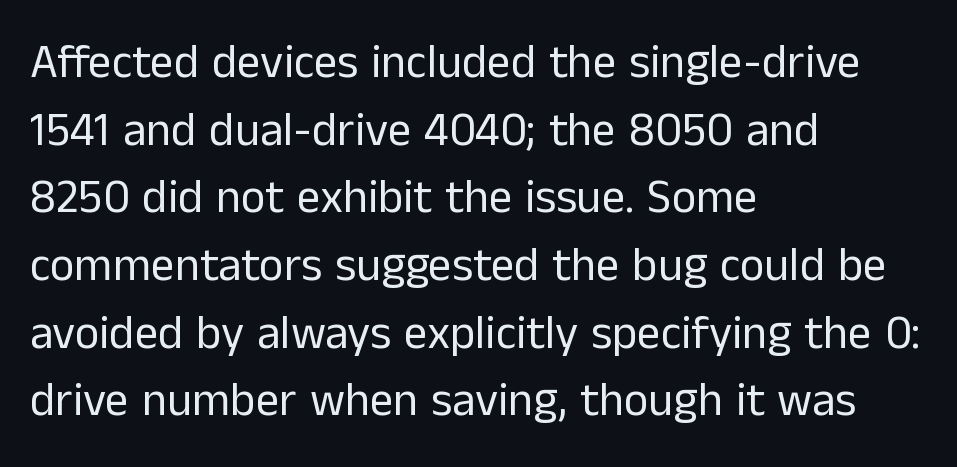
Q: Is the text bold? A: No.
Q: Is the text italic (slanted)? A: No, it is upright.
Q: Is the typeface a serif or a sans-serif typeface? A: Sans-serif.
Q: Is the text underlined? A: No.
Q: How is the paragraph aligned? A: Left-aligned.
Q: Is the spacing between letters normal or unusually wide? A: Normal.
Q: Is the spacing between lines tight, normal or loose? A: Normal.
Q: Width (condensed, normal, or wide)? A: Normal.
Q: Stroke contrast? A: Low.
Q: x-height? A: Medium.
Q: Monospaced? A: No.
